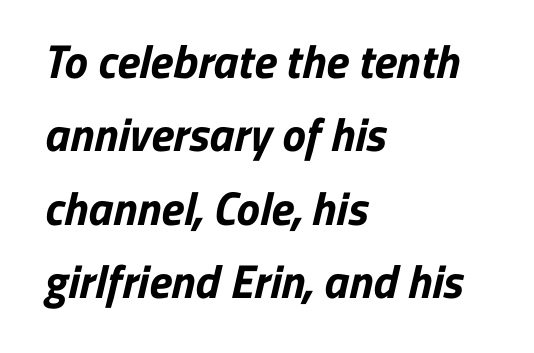
The image shows 47 px bold sans-serif type; set left-aligned, normal line spacing (1.56x), normal letter spacing, not underlined; low stroke contrast and a medium x-height.
